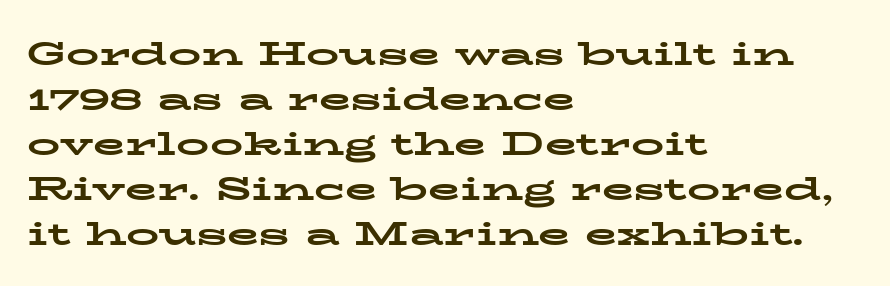
{"serif": "yes", "italic": "no", "bold": "yes", "weight": "bold", "width": "wide", "stroke_contrast": "low", "x_height": "medium", "monospaced": "no", "underline": "no", "align": "left", "line_spacing": "normal", "line_spacing_ratio": 1.36, "letter_spacing": "normal", "letter_spacing_em": 0.0, "glyph_px": 33}
